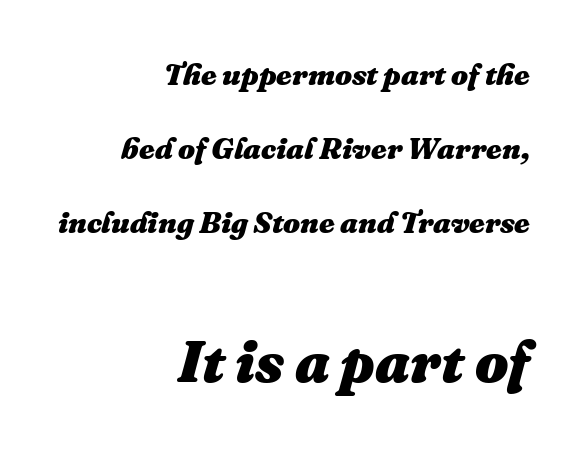
A student would call this right alignment; a typographer would say flush right, rag left. A typesetter would call this proportional, since set widths differ per character. This layout puts the modest block above and the oversized block below. The gap between lines stays unmarked.
